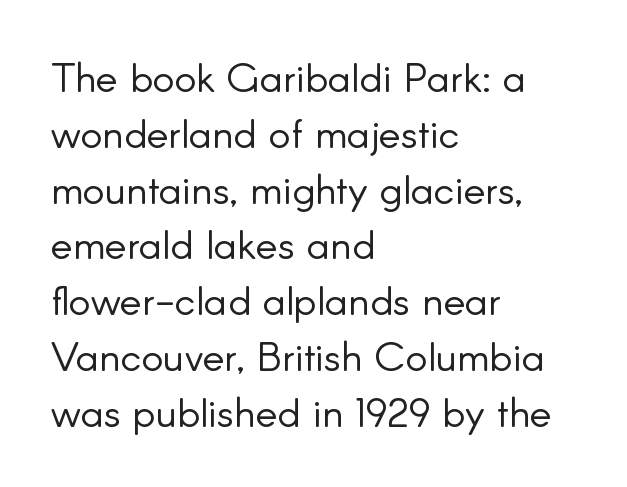
{"serif": "no", "italic": "no", "bold": "no", "weight": "light", "width": "normal", "stroke_contrast": "low", "x_height": "small", "monospaced": "no", "underline": "no", "align": "left", "line_spacing": "normal", "line_spacing_ratio": 1.36, "letter_spacing": "normal", "letter_spacing_em": 0.0, "glyph_px": 41}
